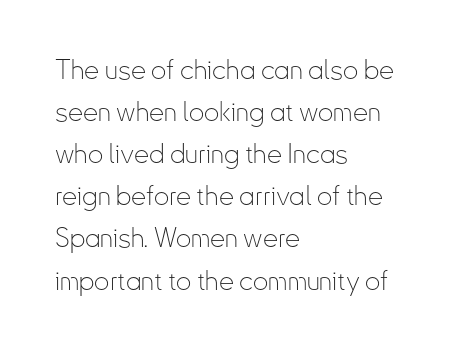
The image shows 27 px text type, upright; set left-aligned, normal line spacing (1.56x), normal letter spacing, not underlined.
